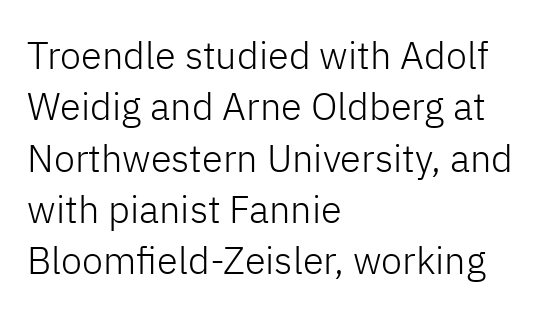
Q: Is the text bold? A: No.
Q: Is the text italic (slanted)? A: No, it is upright.
Q: Is the typeface a serif or a sans-serif typeface? A: Sans-serif.
Q: Is the text underlined? A: No.
Q: How is the paragraph aligned? A: Left-aligned.
Q: Is the spacing between letters normal or unusually wide? A: Normal.
Q: Is the spacing between lines tight, normal or loose? A: Normal.
Q: Width (condensed, normal, or wide)? A: Normal.
Q: Stroke contrast? A: Low.
Q: x-height? A: Medium.
Q: Monospaced? A: No.
